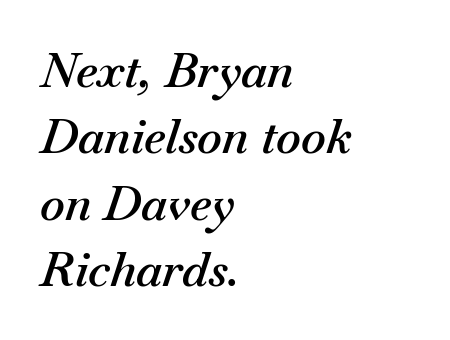
{"italic": "yes", "lean": "right", "slant_degrees": 18, "bold": "semi", "weight": "semibold", "width": "normal", "stroke_contrast": "medium", "x_height": "small", "monospaced": "no", "underline": "no", "align": "left", "line_spacing": "normal", "line_spacing_ratio": 1.41, "letter_spacing": "normal", "letter_spacing_em": 0.0, "glyph_px": 47}
